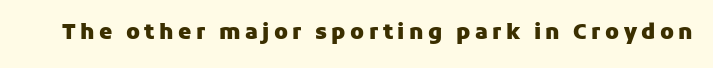
The image shows 21 px bold type, upright; set unusually wide letter spacing (+0.21 em), not underlined.
